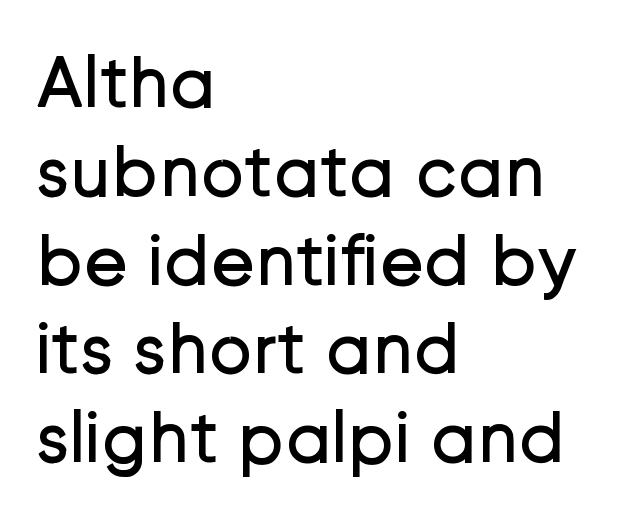
The image shows 74 px regular-weight sans-serif type, upright; set left-aligned, line spacing 1.2x, normal letter spacing, not underlined; low stroke contrast and a medium x-height.
